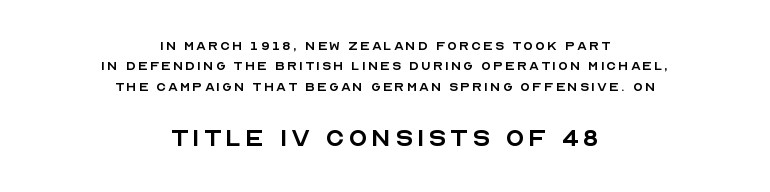
Descenders are the only things crossing below the line. This is sans-serif lettering, the kind often seen on screens and signage. Top chunk: small. Bottom chunk: large. Is the type heavy? It reads as light-to-regular instead. The letters stand upright; this is a roman face. The rows are spaced the way most documents space them.
